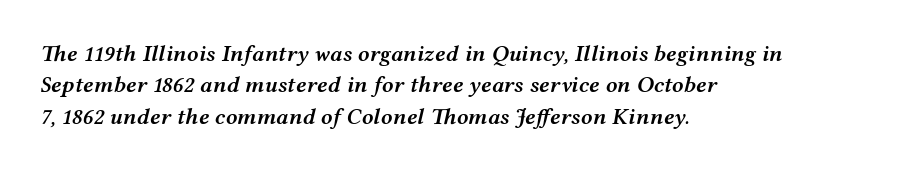
{"italic": "yes", "lean": "right", "slant_degrees": 12, "bold": "semi", "underline": "no", "align": "left", "line_spacing": "normal", "line_spacing_ratio": 1.36, "letter_spacing": "normal", "letter_spacing_em": 0.0, "glyph_px": 23}
